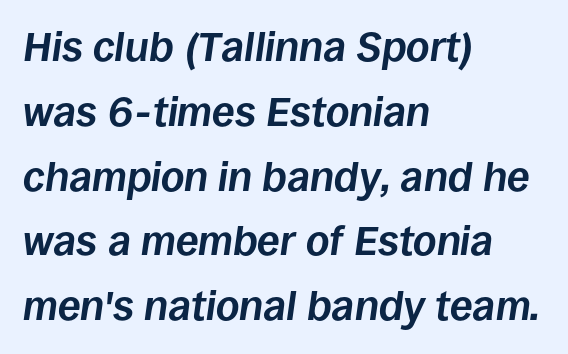
Heavy, bold letterforms. The rendering anchors every line to the left-hand side. If you measured baseline to baseline, you'd find a middling distance. Is this a fixed-width face? No — the glyphs have proportional, varying widths. Underline: absent. The whole block is typeset with a tilt.
